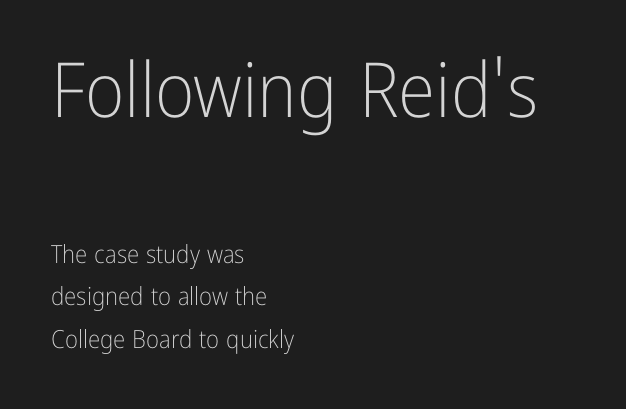
The image shows 76 px light, condensed sans-serif type, upright; set left-aligned, normal line spacing (1.7x), normal letter spacing, not underlined; the first (top) block is 3.04x larger; low stroke contrast and a medium x-height.
